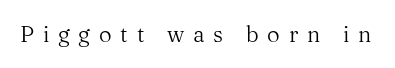
Q: Is the text bold? A: No.
Q: Is the text italic (slanted)? A: No, it is upright.
Q: Is the text underlined? A: No.
Q: Is the spacing between letters normal or unusually wide? A: Unusually wide.
